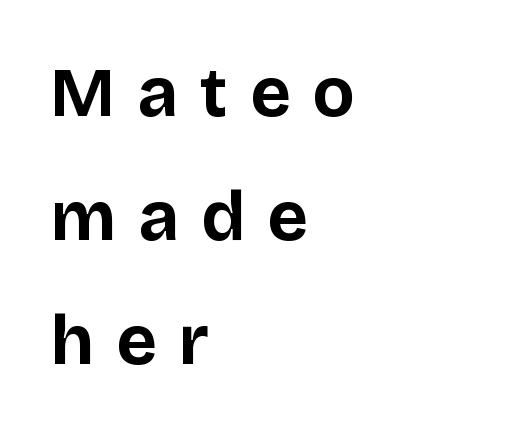
The letters advance in unequal steps, a hallmark of proportional type. When letters stand straight like this, we call the style roman or upright. The passage shown is not underscored anywhere. The passage shown has open, widely tracked lettering throughout. Stroke thickness is high; the sample reads as a true bold. Type style note: lacks serifs.
